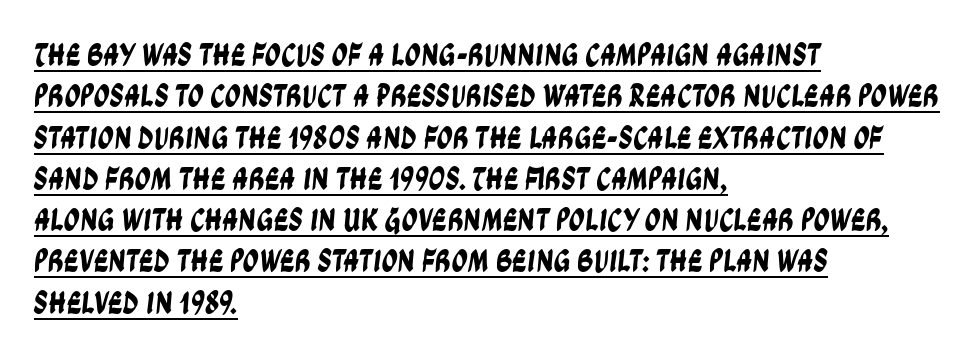
Q: Is the typeface a serif or a sans-serif typeface? A: Sans-serif.
Q: Is the text underlined? A: Yes.
Q: How is the paragraph aligned? A: Left-aligned.
Q: Is the spacing between letters normal or unusually wide? A: Normal.
Q: Is the spacing between lines tight, normal or loose? A: Normal.
Q: Width (condensed, normal, or wide)? A: Condensed.
Q: Stroke contrast? A: Low.
Q: x-height? A: Large.
Q: Monospaced? A: No.
